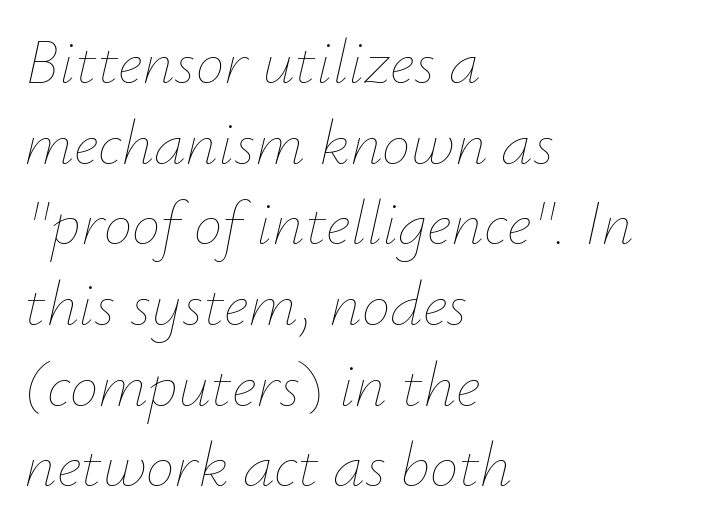
Line beginnings align vertically; line endings do not. Underline: absent. Slant detected: the letters are inclined. The characters are drawn with everyday or finer stroke widths. This sample uses plain, unmodified letter spacing.
